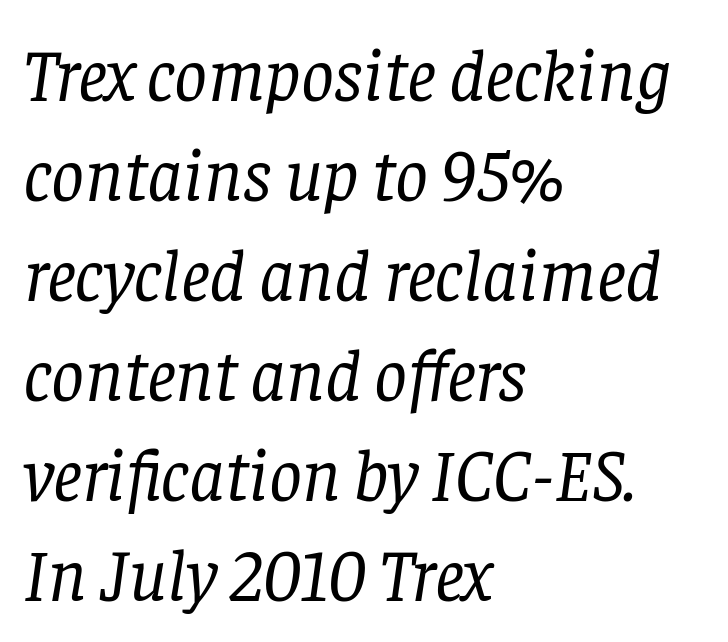
Quick note: interline space is typical. Character widths vary here, with narrow letters taking less room than wide ones. In CSS terms this would be text-align: left. Slant detected: the letters are inclined. The designer went with a serif here, giving each stem small feet. Underline: absent.
